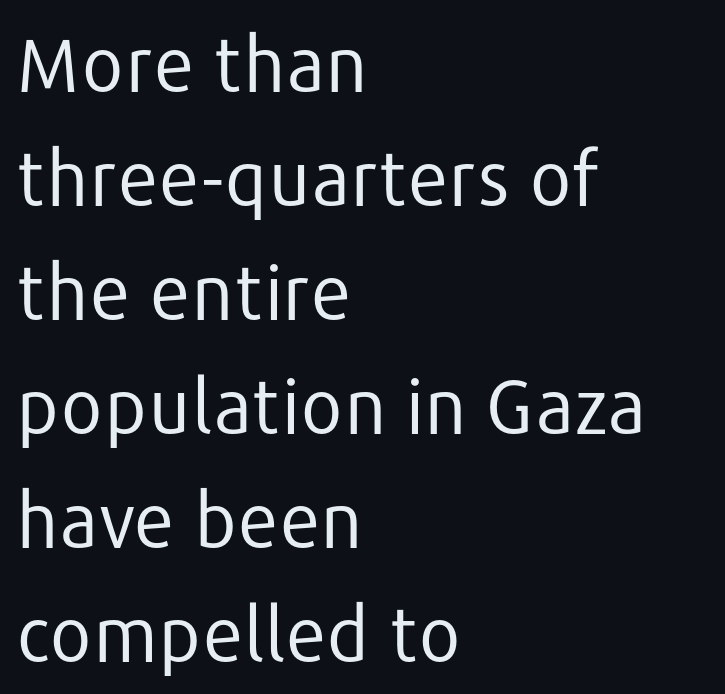
Q: Is the text bold? A: No.
Q: Is the text italic (slanted)? A: No, it is upright.
Q: Is the typeface a serif or a sans-serif typeface? A: Sans-serif.
Q: Is the text underlined? A: No.
Q: How is the paragraph aligned? A: Left-aligned.
Q: Is the spacing between letters normal or unusually wide? A: Normal.
Q: Is the spacing between lines tight, normal or loose? A: Normal.
Q: Width (condensed, normal, or wide)? A: Normal.
Q: Stroke contrast? A: Low.
Q: x-height? A: Medium.
Q: Monospaced? A: No.
